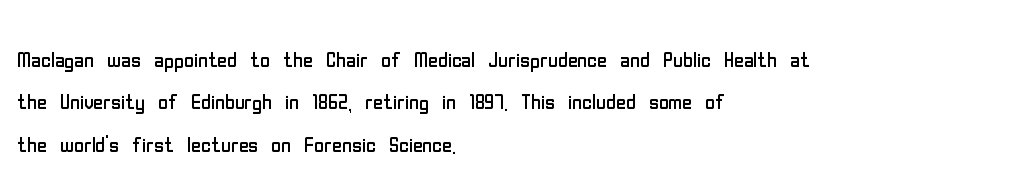
Characters follow at the spacing the type designer built in. Where is the straight margin? On the left. Weight: regular or lighter. Check the space under the baseline: it is left empty. Each new line begins a customary step beneath the previous one.
